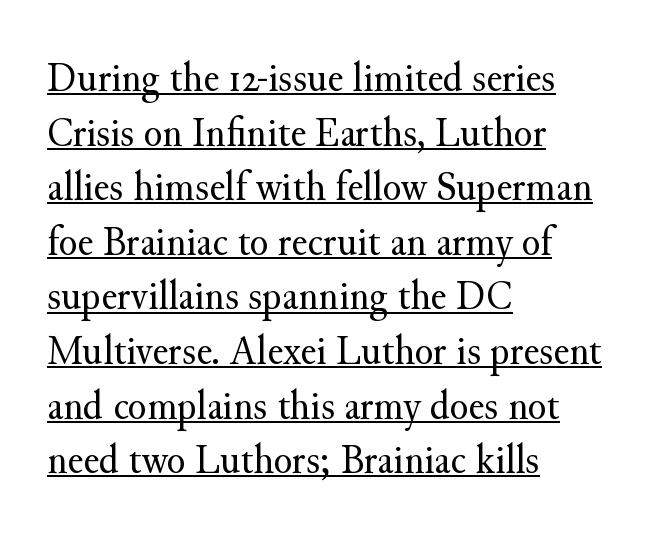
{"serif": "yes", "italic": "no", "bold": "no", "weight": "regular", "width": "normal", "stroke_contrast": "medium", "x_height": "small", "monospaced": "no", "underline": "yes", "align": "left", "line_spacing": "normal", "line_spacing_ratio": 1.27, "letter_spacing": "normal", "letter_spacing_em": 0.0, "glyph_px": 43}
